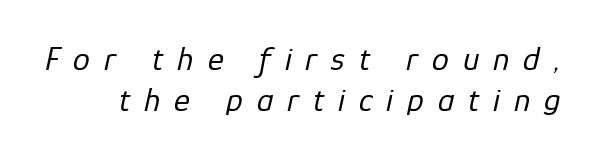
Has an underline been added? It has not. Heaviness? Minimal to ordinary, like unemphasized prose. The typography opts for an oblique posture over an upright one. The letterforms stand isolated, each surrounded by extra space.
